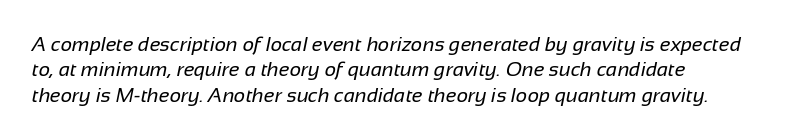
Q: Is the text bold? A: No.
Q: Is the text underlined? A: No.
Q: Is the spacing between letters normal or unusually wide? A: Normal.
Q: Is the spacing between lines tight, normal or loose? A: Normal.
